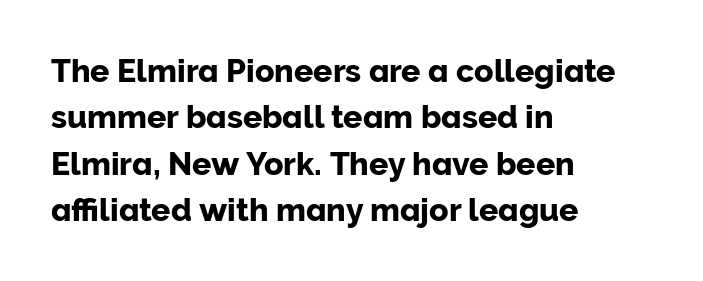
{"serif": "no", "italic": "no", "width": "normal", "stroke_contrast": "low", "x_height": "medium", "monospaced": "no", "underline": "no", "align": "left", "line_spacing": "normal", "line_spacing_ratio": 1.45, "letter_spacing": "normal", "letter_spacing_em": 0.0, "glyph_px": 32}
